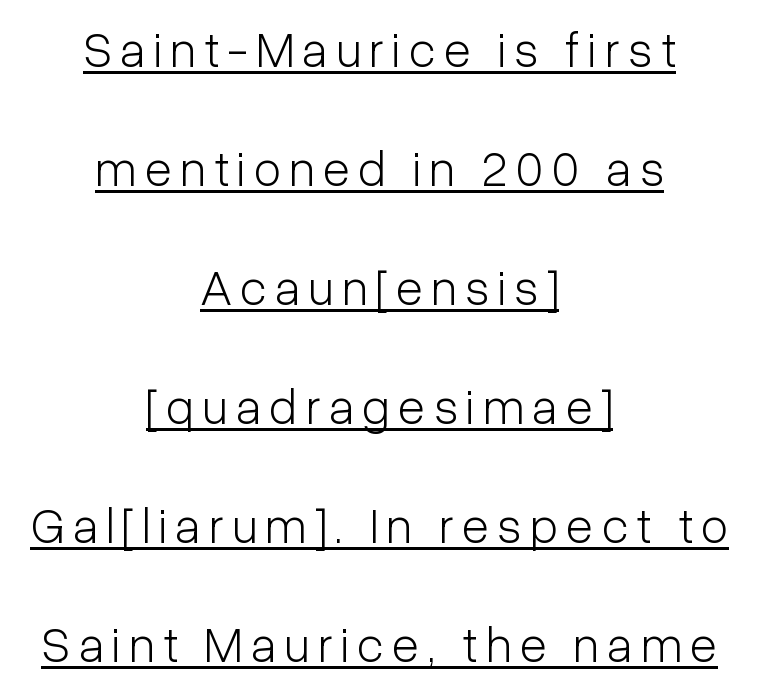
The image shows 50 px light, condensed sans-serif type, upright; set centered, loose line spacing (2.38x), underlined; low stroke contrast and a medium x-height.
